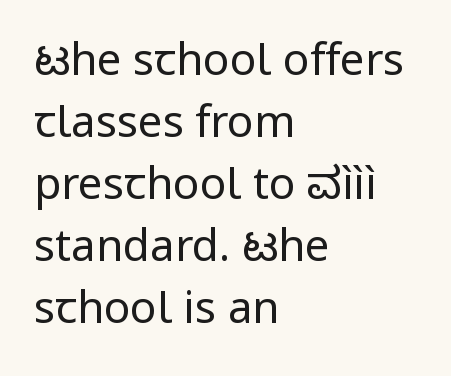
The image shows 44 px regular-weight sans-serif type, upright; set left-aligned, normal line spacing (1.41x), normal letter spacing, not underlined; low stroke contrast and a medium x-height.
